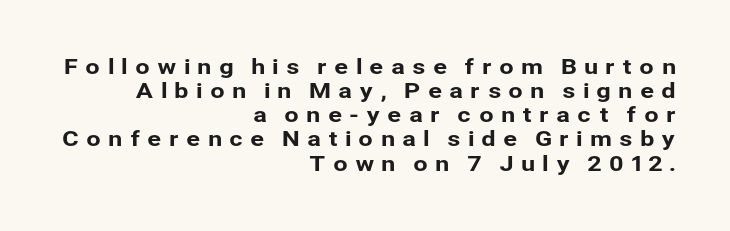
Q: Is the text italic (slanted)? A: No, it is upright.
Q: Is the text underlined? A: No.
Q: How is the paragraph aligned? A: Right-aligned.
Q: Is the spacing between letters normal or unusually wide? A: Unusually wide.
Q: Is the spacing between lines tight, normal or loose? A: Tight.
